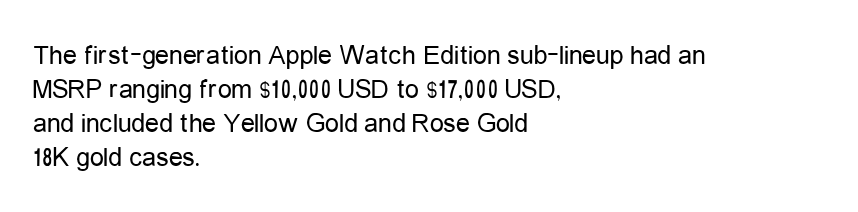
The words here are not underlined. Tracking value appears to be zero — textbook default spacing. The letters carry no serifs — their stems end cleanly without finishing strokes. Summary of weight: not heavy and not bold.
